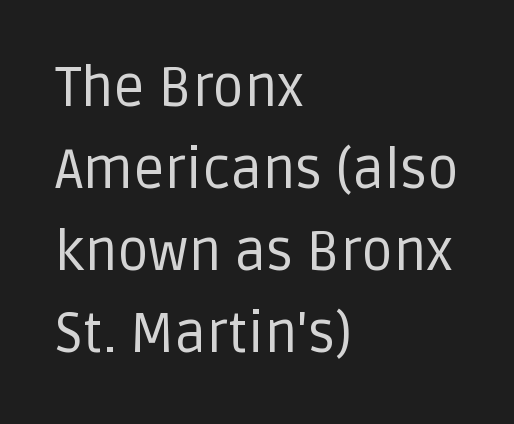
{"serif": "no", "italic": "no", "bold": "no", "weight": "regular", "width": "normal", "stroke_contrast": "low", "x_height": "large", "monospaced": "no", "underline": "no", "align": "left", "line_spacing": "normal", "line_spacing_ratio": 1.49, "letter_spacing": "normal", "letter_spacing_em": 0.0, "glyph_px": 55}
